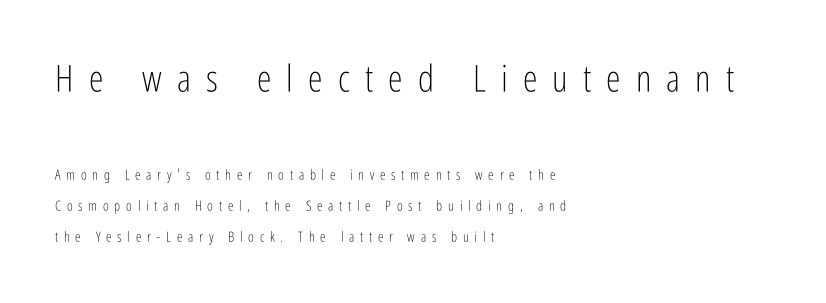
The image shows 37 px light, condensed sans-serif type, upright; set left-aligned, loose line spacing (2.2x), unusually wide letter spacing (+0.41 em), not underlined; the first (top) block is 2.64x larger; low stroke contrast and a medium x-height.
